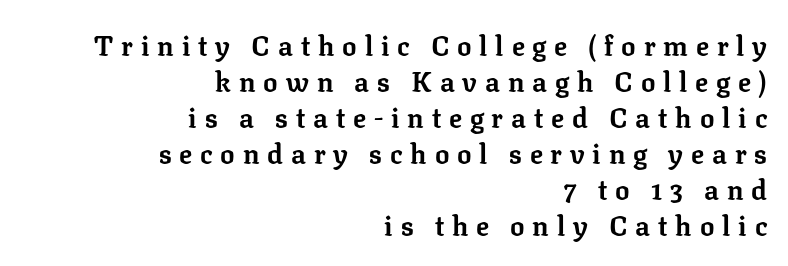
The lettering stays uniformly vertical, giving the passage a roman look. These lines stack with their right ends in a neat column. The face used here has the dense, thick strokes of a bold. A clean baseline with only descenders dipping below it. Tracking value appears strongly positive — letters spread wide.
